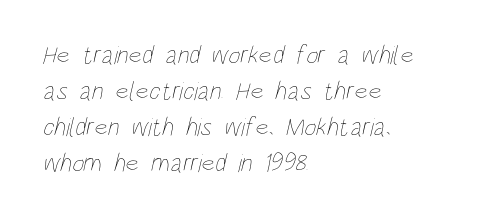
Q: Is the text bold? A: No.
Q: Is the text underlined? A: No.
Q: How is the paragraph aligned? A: Left-aligned.
Q: Is the spacing between letters normal or unusually wide? A: Normal.
Q: Is the spacing between lines tight, normal or loose? A: Normal.
